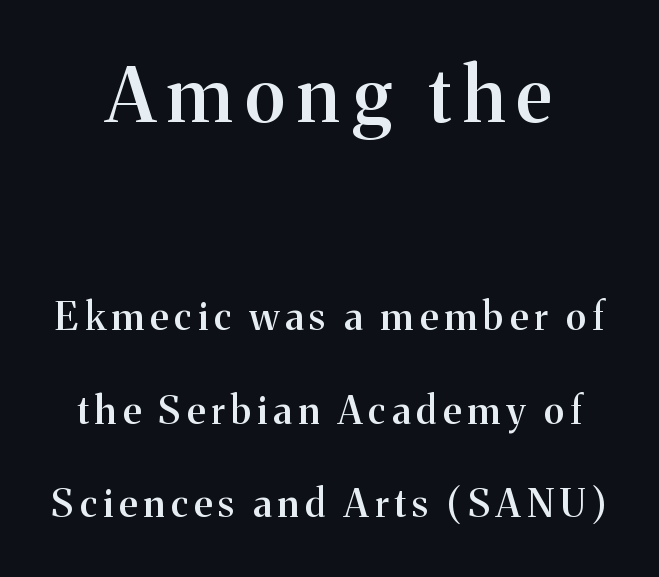
The image shows 75 px semibold serif type, upright; set loose line spacing (2.46x), not underlined; the first (top) block is 1.97x larger; medium stroke contrast and a medium x-height.
